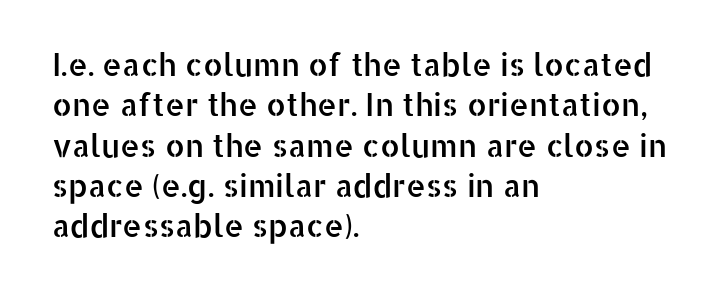
Q: Is the text italic (slanted)? A: No, it is upright.
Q: Is the typeface a serif or a sans-serif typeface? A: Sans-serif.
Q: Is the text underlined? A: No.
Q: How is the paragraph aligned? A: Left-aligned.
Q: Is the spacing between letters normal or unusually wide? A: Normal.
Q: Is the spacing between lines tight, normal or loose? A: Normal.
Q: Width (condensed, normal, or wide)? A: Normal.
Q: Stroke contrast? A: Low.
Q: x-height? A: Medium.
Q: Monospaced? A: No.
